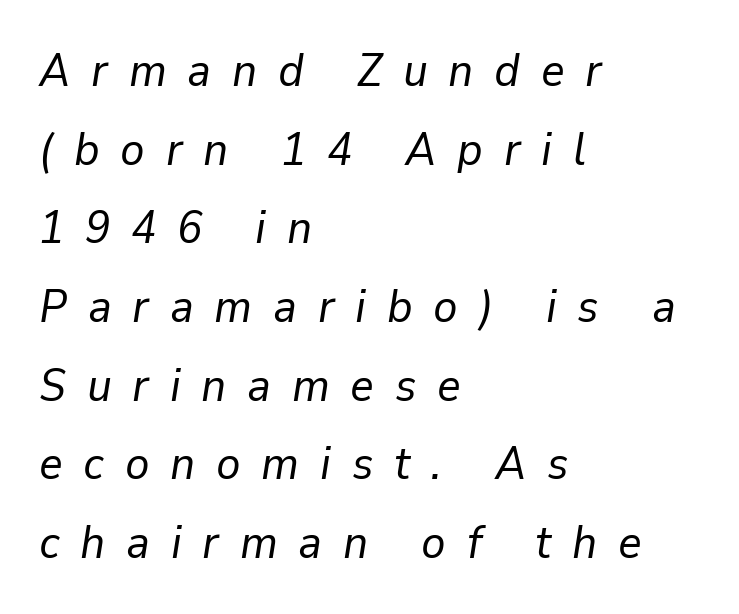
{"italic": "yes", "lean": "right", "slant_degrees": 9, "bold": "no", "weight": "regular", "width": "normal", "stroke_contrast": "low", "x_height": "medium", "monospaced": "no", "underline": "no", "align": "left", "line_spacing_ratio": 1.71, "letter_spacing": "wide", "letter_spacing_em": 0.45, "glyph_px": 46}
